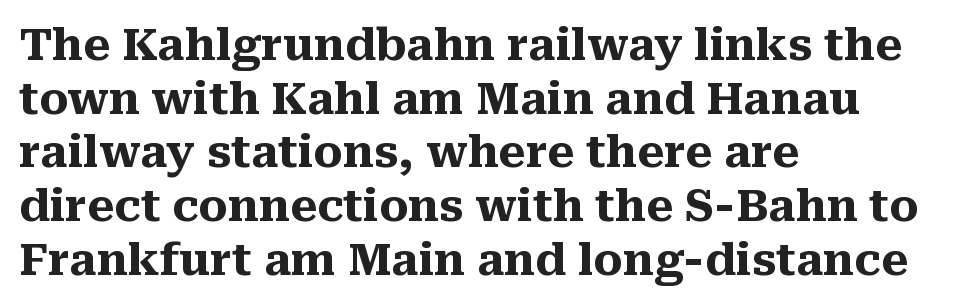
Q: Is the text bold? A: Yes.
Q: Is the text italic (slanted)? A: No, it is upright.
Q: Is the typeface a serif or a sans-serif typeface? A: Serif.
Q: Is the text underlined? A: No.
Q: How is the paragraph aligned? A: Left-aligned.
Q: Is the spacing between letters normal or unusually wide? A: Normal.
Q: Width (condensed, normal, or wide)? A: Normal.
Q: Stroke contrast? A: Medium.
Q: x-height? A: Medium.
Q: Monospaced? A: No.
